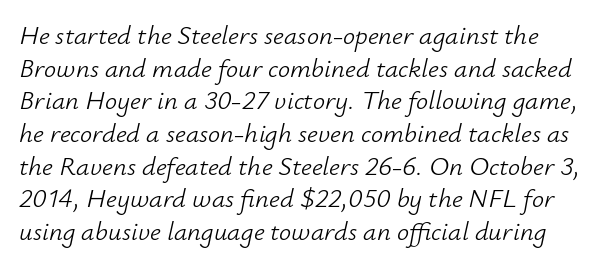
The words here are not underlined. The face looks like a standard text weight, possibly lighter. The font's italic variant was chosen for this text. Does extra space separate the letters? No, they use regular spacing.
